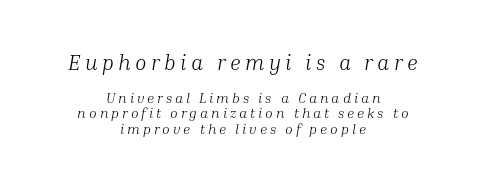
Q: Is the text bold? A: No.
Q: Is the text italic (slanted)? A: Yes, it leans right by about 10 degrees.
Q: Is the text underlined? A: No.
Q: How is the paragraph aligned? A: Centered.
Q: Is the spacing between letters normal or unusually wide? A: Unusually wide.
Q: Is the spacing between lines tight, normal or loose? A: Tight.
Q: Which block of text is set in a larger size, the first (top) or the second (bottom)? A: The first (top) one.
